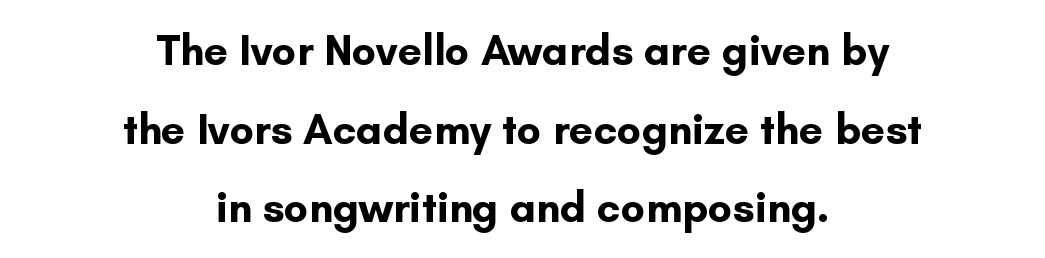
The image shows 43 px bold sans-serif type, upright; set centered, line spacing 1.83x, normal letter spacing, not underlined; low stroke contrast and a small x-height.
